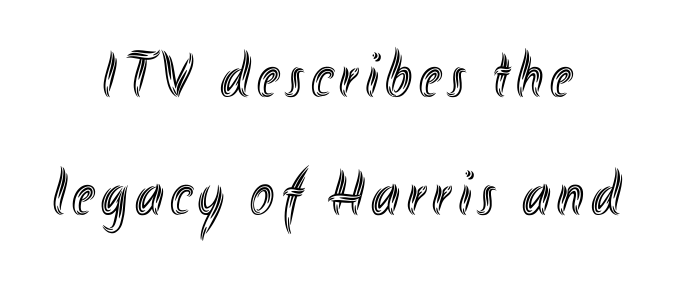
The image shows 64 px condensed type; set centered, line spacing 1.84x, not underlined; a small x-height.
